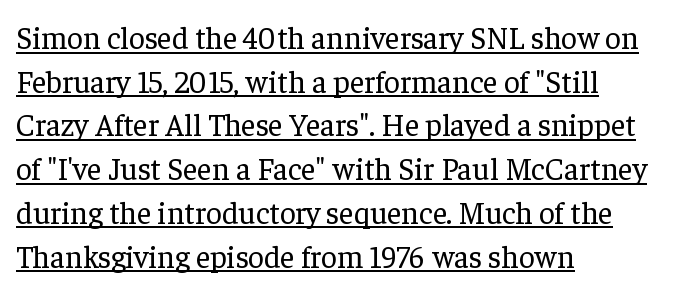
{"serif": "yes", "italic": "no", "bold": "no", "weight": "regular", "width": "normal", "stroke_contrast": "low", "x_height": "medium", "monospaced": "no", "underline": "yes", "align": "left", "line_spacing": "normal", "line_spacing_ratio": 1.41, "letter_spacing": "normal", "letter_spacing_em": 0.0, "glyph_px": 31}
